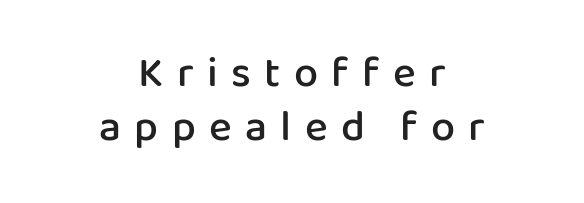
{"serif": "no", "italic": "no", "bold": "semi", "weight": "semibold", "width": "normal", "stroke_contrast": "low", "x_height": "medium", "monospaced": "no", "underline": "no", "align": "center", "line_spacing": "normal", "line_spacing_ratio": 1.25, "letter_spacing": "wide", "letter_spacing_em": 0.31, "glyph_px": 43}
